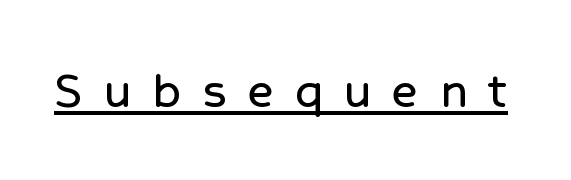
Here the designer chose a conventional face with non-uniform glyph widths. Check where the strokes stop: nothing finishes them off — pure sans. The letters stand upright; this is a roman face. How are the letters spaced? Widely, with obvious added tracking.
